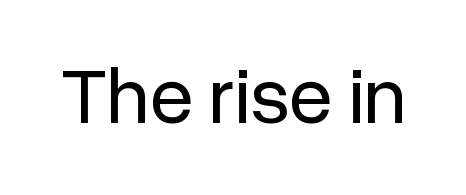
Posture: straight, roman, zero tilt. Ink coverage per letter is moderate at most. Here the designer chose a conventional face with non-uniform glyph widths. This is sans-serif lettering, the kind often seen on screens and signage. What stands out about the letter spacing? Nothing — it is the standard amount.
